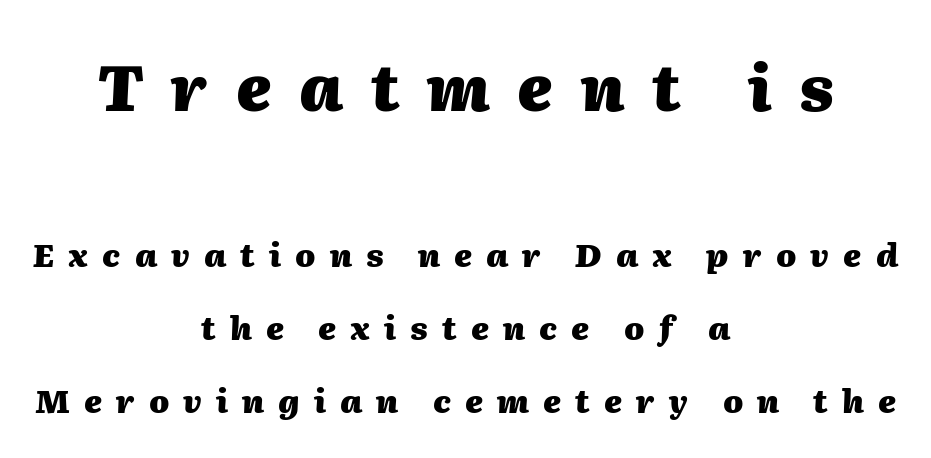
The image shows 63 px heavy type, italic (leaning right); set centered, loose line spacing (2.28x), unusually wide letter spacing (+0.44 em), not underlined; the first (top) block is 1.97x larger; medium stroke contrast and a medium x-height.
